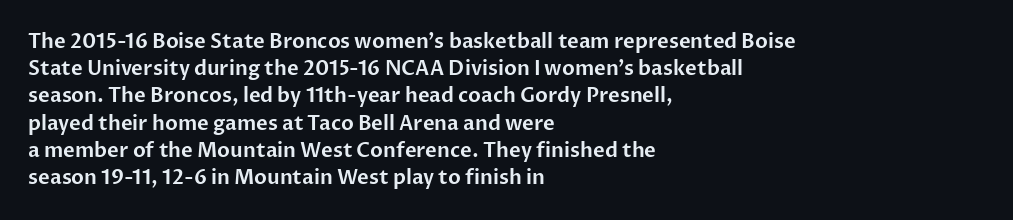
Q: Is the text italic (slanted)? A: No, it is upright.
Q: Is the text underlined? A: No.
Q: How is the paragraph aligned? A: Left-aligned.
Q: Is the spacing between letters normal or unusually wide? A: Normal.
Q: Is the spacing between lines tight, normal or loose? A: Normal.
